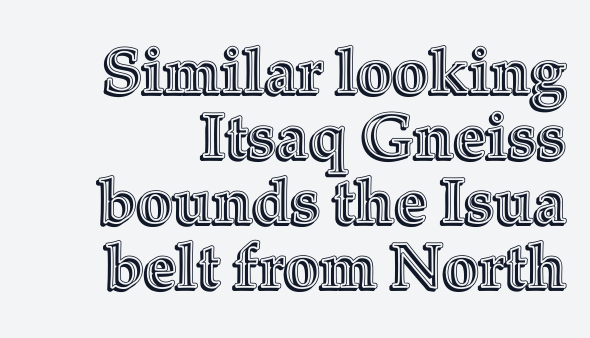
It's the straight-up-and-down kind of type. Look at the tracking — it's just the regular setting, nothing added. Closely set lines give the paragraph a compact silhouette. Character widths vary here, with narrow letters taking less room than wide ones.
